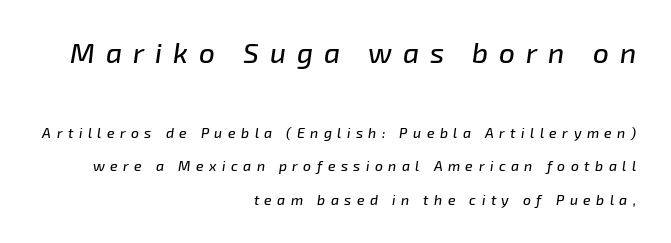
The image shows 28 px text type, italic (leaning right); set right-aligned, loose line spacing (2.38x), unusually wide letter spacing (+0.39 em), not underlined; the first (top) block is 2.0x larger; low stroke contrast and a medium x-height.
